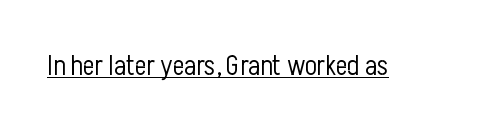
The passage shown is typed in a proportional face where columns would drift. Nope, not italic — everything's standing straight. Standard letterfit; no display-style spreading of the glyphs. The weight would be labelled regular, book, light, or lighter still. Regarding serifs, this sample does without them. This sample carries an underscore along the baseline area.
